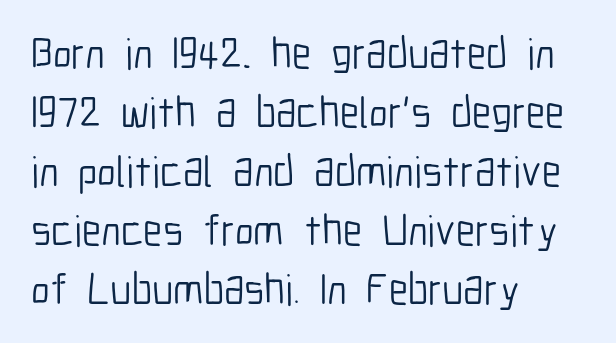
{"serif": "no", "italic": "no", "bold": "no", "weight": "light", "width": "condensed", "stroke_contrast": "low", "x_height": "medium", "monospaced": "no", "underline": "no", "align": "left", "line_spacing": "normal", "line_spacing_ratio": 1.34, "letter_spacing": "normal", "letter_spacing_em": 0.0, "glyph_px": 44}
